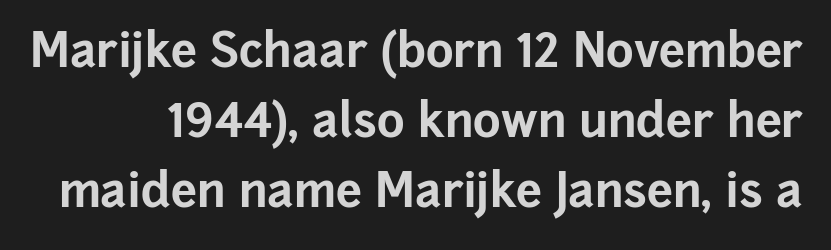
The image shows 47 px bold sans-serif type, upright; set normal line spacing (1.49x), normal letter spacing, not underlined; low stroke contrast and a medium x-height.
